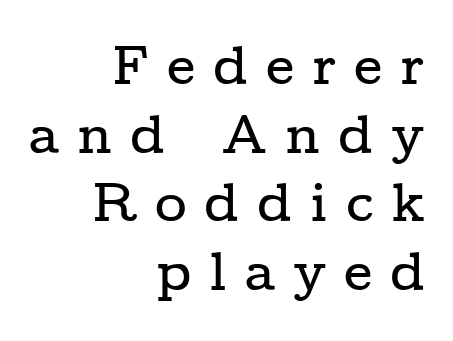
Each letter keeps its own natural width here, so spacing adapts to shape. Type style note: has serifs. Each word looks stretched out because of the extra space between its letters. The letters stand straight up with perfectly vertical stems.
